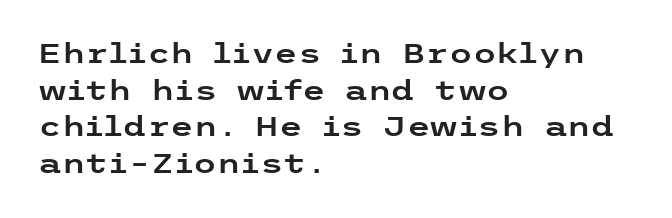
Alignment: flush left. The lettering stays uniformly vertical, giving the passage a roman look. The block of text has a typical density, with ordinary space between rows. Beneath every word, the page is bare. Compared with typical body copy, the letter spacing here is the same.
